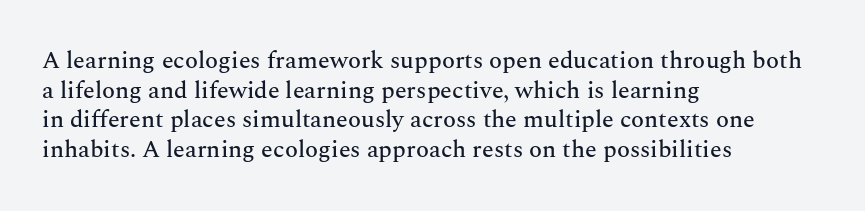
The rag falls on the right side of this text block. This sample uses an upright cut, with every glyph sitting square on the baseline. This sample uses plain, unmodified letter spacing. The strip under each line holds only bare page.
